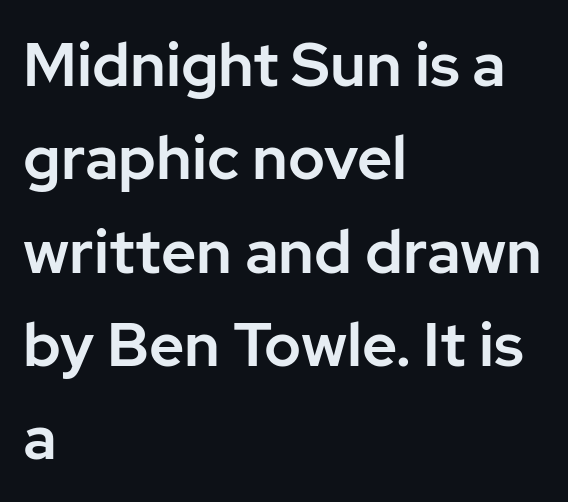
{"serif": "no", "italic": "no", "width": "normal", "stroke_contrast": "low", "x_height": "medium", "monospaced": "no", "underline": "no", "align": "left", "line_spacing": "normal", "line_spacing_ratio": 1.53, "letter_spacing": "normal", "letter_spacing_em": 0.0, "glyph_px": 61}
